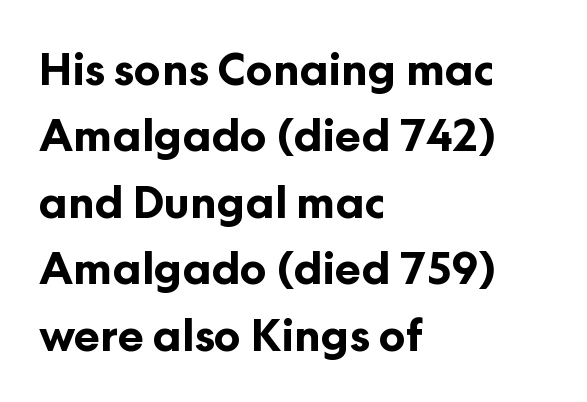
Unlike a traditional serif, this face leaves its strokes unadorned. The line-height multiplier appears to be the usual default. Every letter is thick-stroked: bold, no question. The axis of the letterforms is exactly vertical. The rendering anchors every line to the left-hand side. Characters follow at the spacing the type designer built in.
